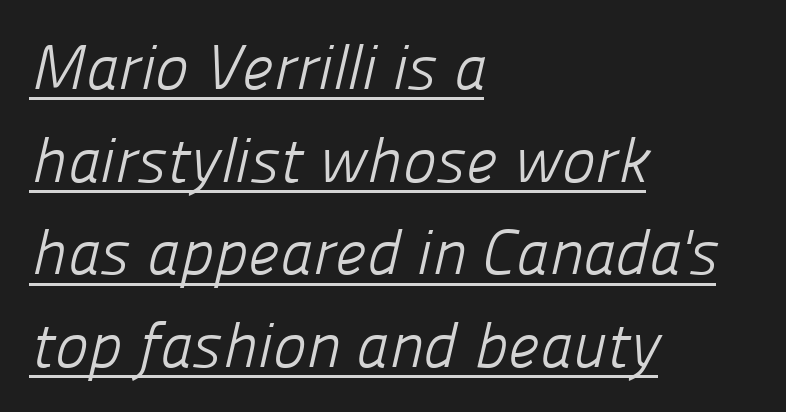
The image shows 63 px light sans-serif type; set left-aligned, normal line spacing (1.47x), normal letter spacing, underlined; low stroke contrast and a medium x-height.
